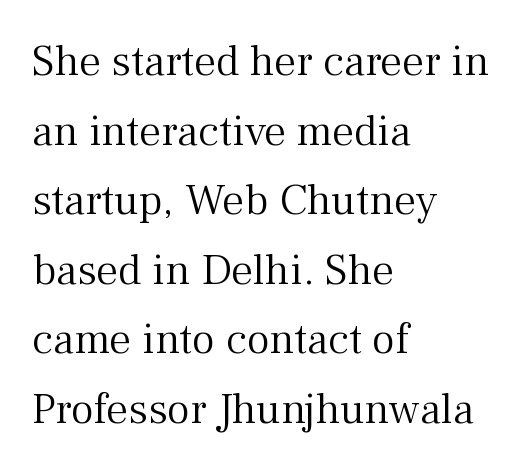
Q: Is the text bold? A: No.
Q: Is the text italic (slanted)? A: No, it is upright.
Q: Is the typeface a serif or a sans-serif typeface? A: Serif.
Q: Is the text underlined? A: No.
Q: How is the paragraph aligned? A: Left-aligned.
Q: Is the spacing between letters normal or unusually wide? A: Normal.
Q: Is the spacing between lines tight, normal or loose? A: Normal.
Q: Width (condensed, normal, or wide)? A: Normal.
Q: Stroke contrast? A: Medium.
Q: x-height? A: Medium.
Q: Monospaced? A: No.
